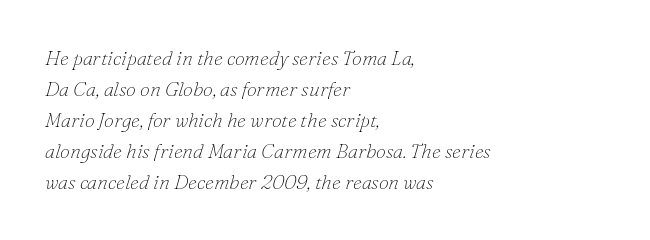
The image shows 20 px text type, italic (leaning right); set left-aligned, normal line spacing (1.55x), normal letter spacing, not underlined.
